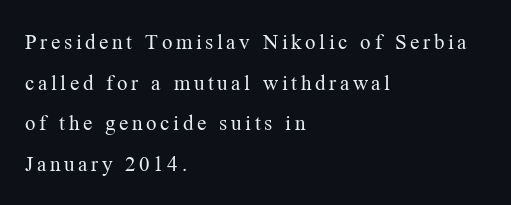
The letterforms sit at book weight or below. Where is the straight margin? On the left. This sample uses an upright cut, with every glyph sitting square on the baseline. Decoration check: the copy has no underline.
